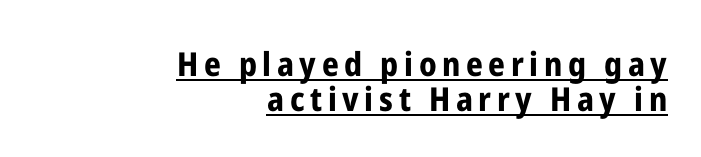
Italic? Not at all — the glyphs are vertical. The specimen includes a rule beneath the text block's lines. Serif or sans? Sans — the stroke terminals are bare. Horizontally, the lines are justified to the trailing edge only. Looks like regular typesetting: each glyph gets only the width it needs.
